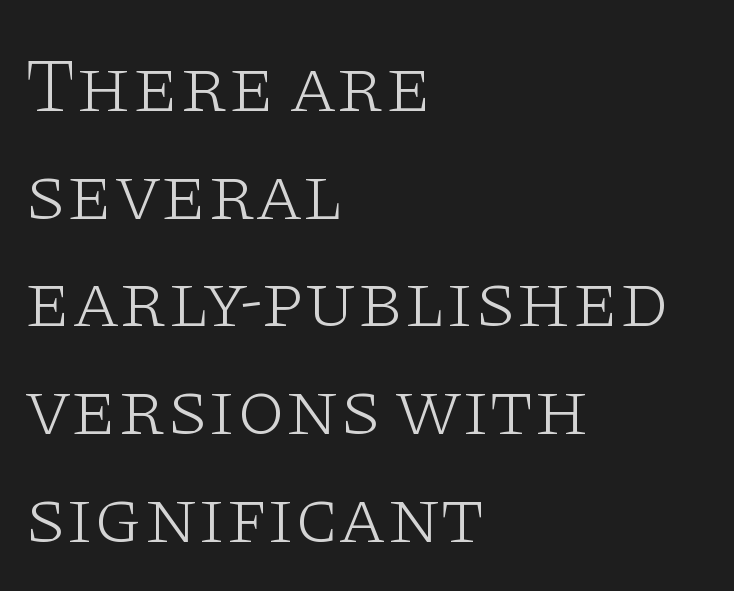
{"serif": "yes", "italic": "no", "bold": "no", "weight": "light", "width": "wide", "stroke_contrast": "low", "x_height": "large", "monospaced": "no", "underline": "no", "align": "left", "line_spacing": "normal", "line_spacing_ratio": 1.38, "letter_spacing": "normal", "letter_spacing_em": 0.0, "glyph_px": 78}
